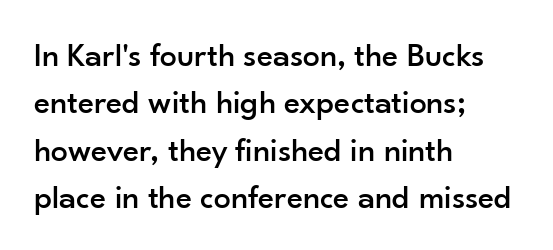
The image shows 34 px sans-serif type, upright; set left-aligned, normal line spacing (1.39x), normal letter spacing, not underlined; low stroke contrast and a small x-height.
